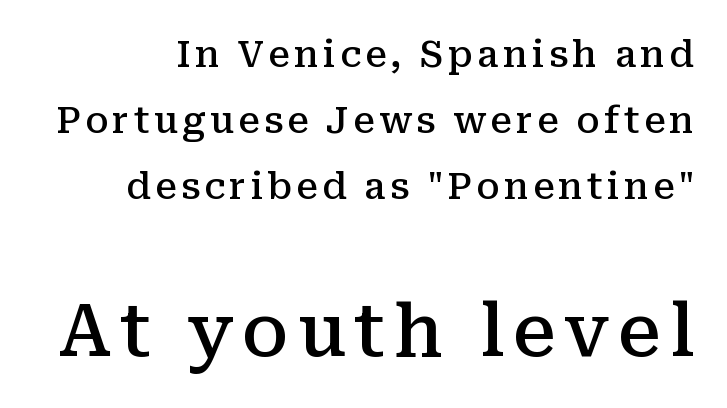
The image shows 72 px semibold serif type, upright; set line spacing 1.84x, not underlined; the second (bottom) block is 2.0x larger; medium stroke contrast and a medium x-height.
